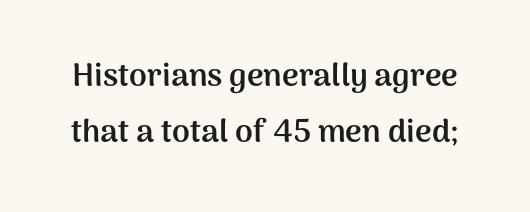
Q: Is the text bold? A: Yes.
Q: Is the text italic (slanted)? A: No, it is upright.
Q: Is the typeface a serif or a sans-serif typeface? A: Sans-serif.
Q: Is the text underlined? A: No.
Q: Is the spacing between letters normal or unusually wide? A: Normal.
Q: Width (condensed, normal, or wide)? A: Normal.
Q: Stroke contrast? A: Medium.
Q: x-height? A: Medium.
Q: Monospaced? A: No.
